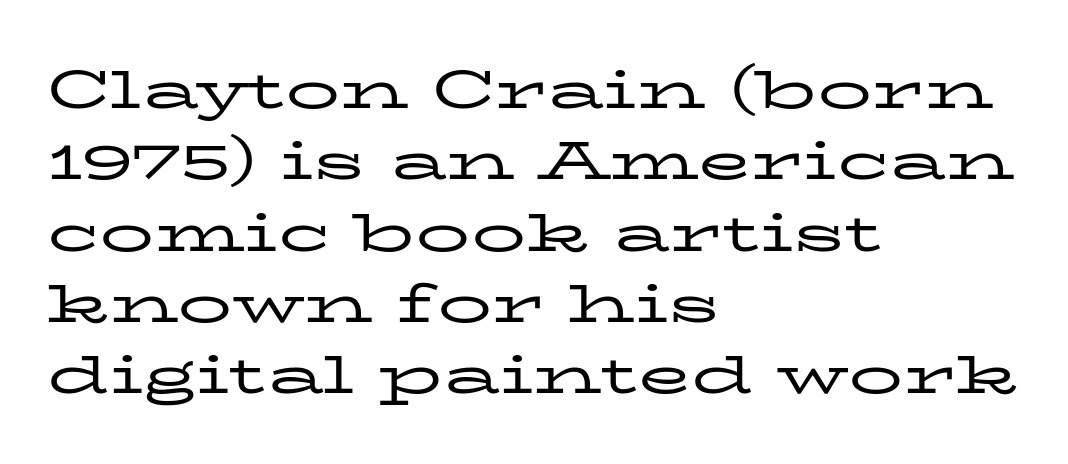
Is the block centered? No — it sits flush against the left margin. Here the designer chose a conventional face with non-uniform glyph widths. Is this a sans? No — the strokes have serifs. Lines of text with bare space underneath. You could call the tracking neutral — neither tight nor loose. It's the straight-up-and-down kind of type.
